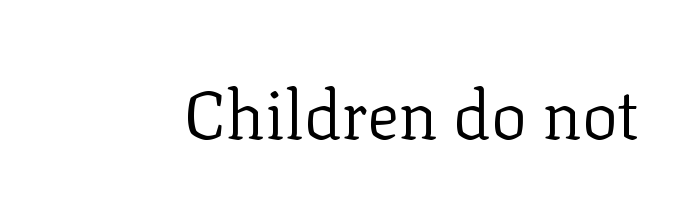
Here the designer chose a conventional face with non-uniform glyph widths. Is the stroke heavy? The answer is a plain regular-or-lighter. The letterforms sit shoulder to shoulder at normal distance. Upright lettering throughout. Any mark beneath the type? The region is blank.
